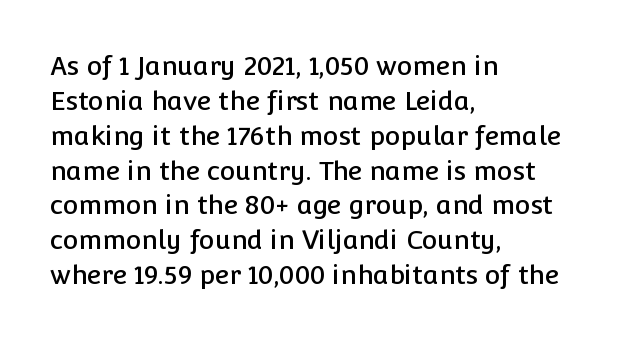
Q: Is the text italic (slanted)? A: No, it is upright.
Q: Is the text underlined? A: No.
Q: How is the paragraph aligned? A: Left-aligned.
Q: Is the spacing between letters normal or unusually wide? A: Normal.
Q: Is the spacing between lines tight, normal or loose? A: Normal.
